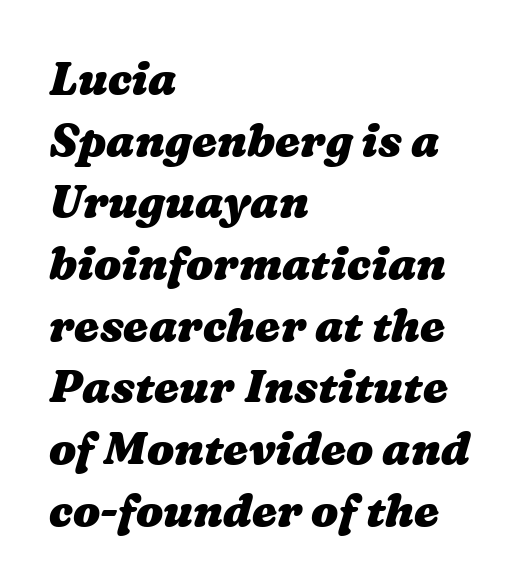
The image shows 45 px heavy, wide type; set left-aligned, normal line spacing (1.37x), normal letter spacing, not underlined; medium stroke contrast and a medium x-height.
